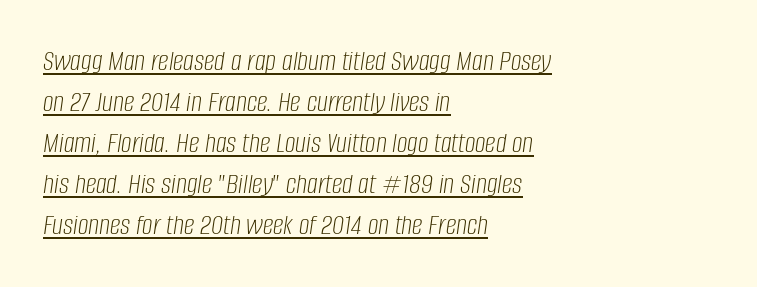
{"italic": "yes", "lean": "right", "slant_degrees": 8, "bold": "no", "weight": "light", "width": "condensed", "stroke_contrast": "low", "x_height": "large", "monospaced": "no", "underline": "yes", "align": "left", "line_spacing": "normal", "line_spacing_ratio": 1.37, "letter_spacing": "normal", "letter_spacing_em": 0.0, "glyph_px": 30}
